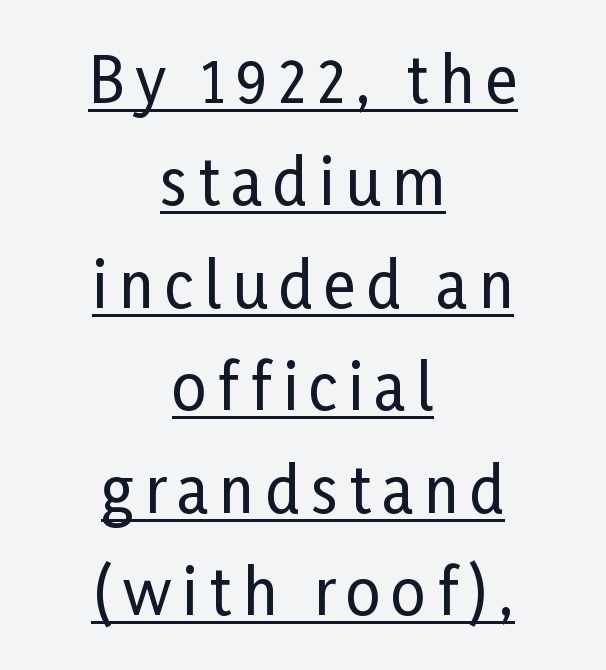
The image shows 61 px condensed sans-serif type, upright; set centered, normal line spacing (1.68x), underlined; low stroke contrast and a medium x-height.
